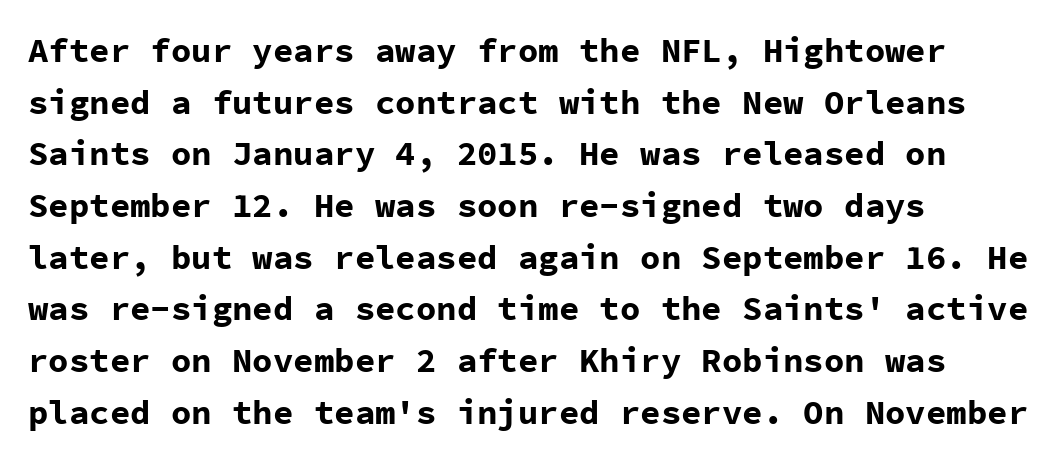
Words float on clear page, feet unadorned. The type family on display is of the sans-serif kind. Leading matches the norm, producing a regular column. These words are printed bold, with thick strokes throughout. Students, note that the glyphs here touch the page at normal intervals. Alignment: flush left.
